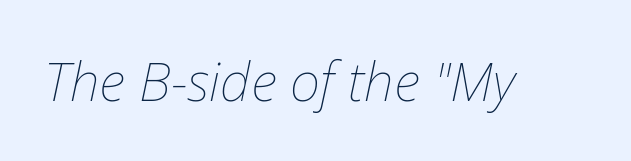
The text carries the slant typical of an italic or oblique font. Letters rest on an invisible, unmarked baseline. The type is set solid horizontally, with unmodified tracking. You could not count columns in this text — the font is proportionally spaced.
